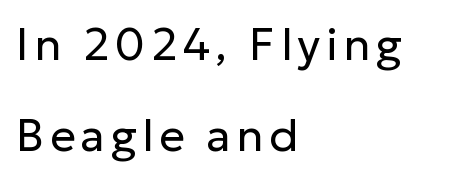
The image shows 45 px regular-weight sans-serif type, upright; set left-aligned, loose line spacing (2.03x), not underlined; low stroke contrast and a medium x-height.
